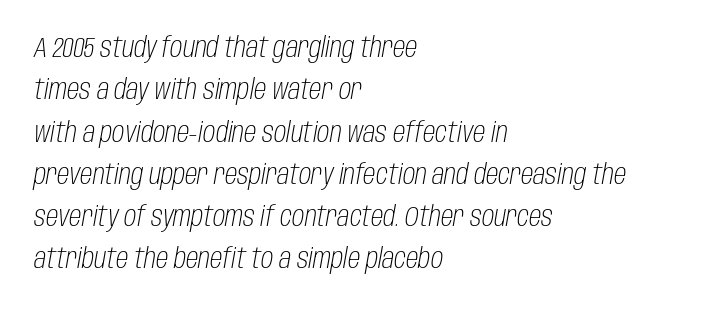
Q: Is the text bold? A: No.
Q: Is the text italic (slanted)? A: Yes, it leans right by about 10 degrees.
Q: Is the text underlined? A: No.
Q: How is the paragraph aligned? A: Left-aligned.
Q: Is the spacing between letters normal or unusually wide? A: Normal.
Q: Is the spacing between lines tight, normal or loose? A: Normal.
Q: Width (condensed, normal, or wide)? A: Condensed.
Q: Stroke contrast? A: Low.
Q: x-height? A: Large.
Q: Monospaced? A: No.
